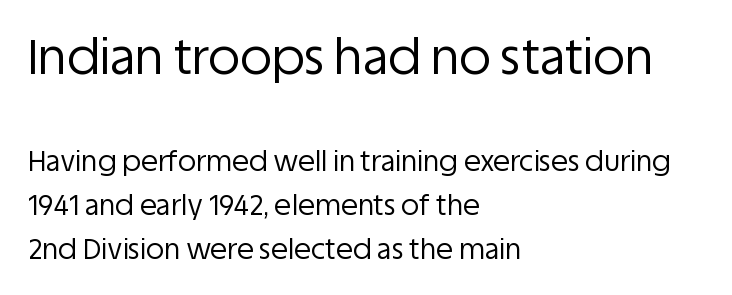
Type without underlining. Compared with a typical body face, this is equally light or lighter still. Posture: straight, roman, zero tilt. Glyph-to-glyph distance matches everyday printed text.
